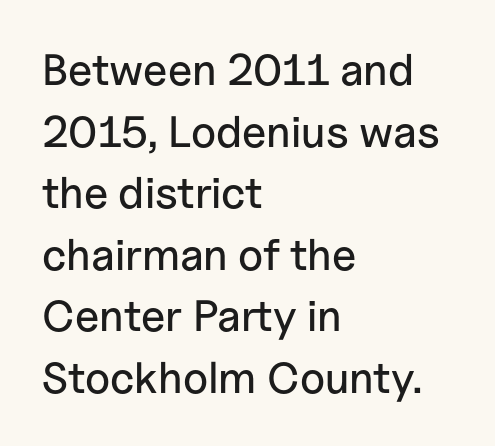
{"serif": "no", "italic": "no", "width": "normal", "stroke_contrast": "low", "x_height": "medium", "monospaced": "no", "underline": "no", "align": "left", "line_spacing": "normal", "line_spacing_ratio": 1.4, "letter_spacing": "normal", "letter_spacing_em": 0.0, "glyph_px": 44}
